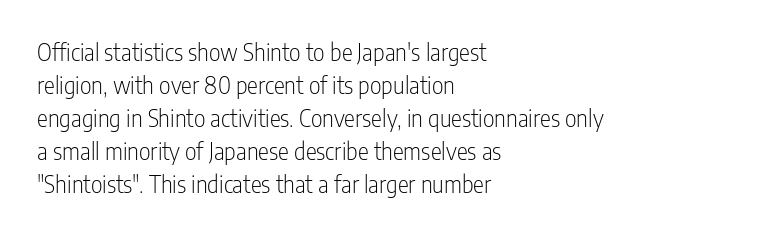
Does extra space separate the letters? No, they use regular spacing. The rendering anchors every line to the left-hand side. The axis of the letterforms is exactly vertical. These lines sit exactly where default settings would place them. Ink coverage per letter is moderate at most. Bare-footed words on every line.
